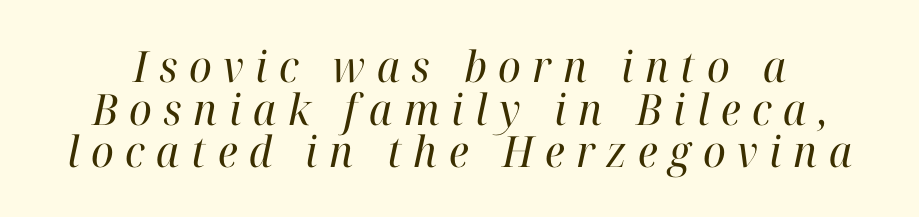
Q: Is the text bold? A: No.
Q: Is the text italic (slanted)? A: Yes, it leans right by about 12 degrees.
Q: Is the typeface a serif or a sans-serif typeface? A: Serif.
Q: Is the text underlined? A: No.
Q: Is the spacing between letters normal or unusually wide? A: Unusually wide.
Q: Is the spacing between lines tight, normal or loose? A: Tight.
Q: Width (condensed, normal, or wide)? A: Normal.
Q: Stroke contrast? A: High.
Q: x-height? A: Medium.
Q: Monospaced? A: No.
